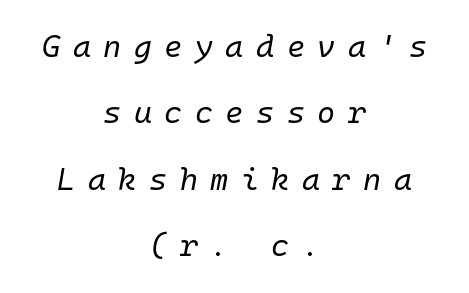
The typesetter chose a symmetrical, centered arrangement here. Here the designer chose a console-style face with uniform glyph widths. The block of text is sparse from top to bottom, with ample space between rows. In terms of posture, this sample is oblique. Tracking value appears strongly positive — letters spread wide.
